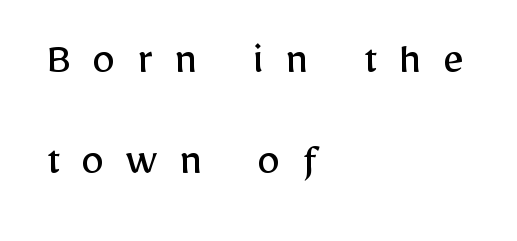
A typesetter would call this leading open, well beyond the default. Note the varied advance widths — an 'i' is clearly narrower than an 'm'. The font family rendered here belongs to the sans-serif group. This rendering widens character spacing well past its baseline value. Nope, not italic — everything's standing straight. Underline: absent.
